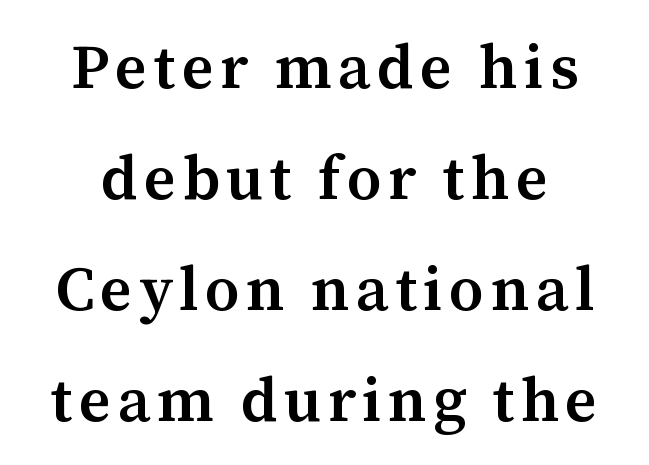
The image shows 62 px semibold serif type, upright; set centered, line spacing 1.79x, not underlined; medium stroke contrast and a medium x-height.
